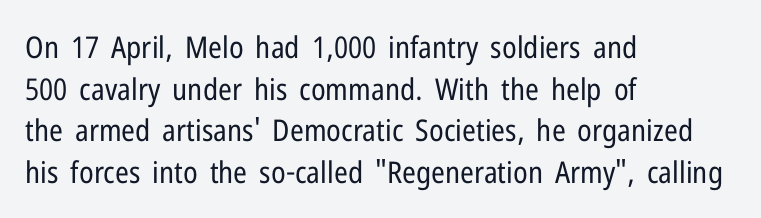
Italic? Not at all — the glyphs are vertical. Are there feet on the stems? There aren't — it's a sans. Each line starts at the same left margin while the right side varies. Default kerning and tracking; the words read as compact shapes. Stems and bowls with no extra thickness — not bold.
